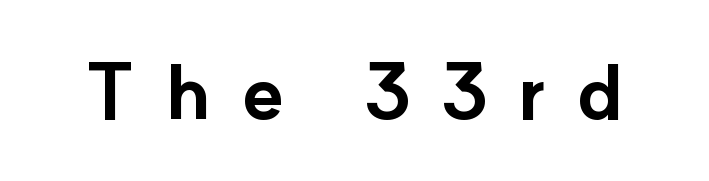
Q: Is the text bold? A: Yes.
Q: Is the text italic (slanted)? A: No, it is upright.
Q: Is the typeface a serif or a sans-serif typeface? A: Sans-serif.
Q: Is the text underlined? A: No.
Q: Is the spacing between letters normal or unusually wide? A: Unusually wide.
Q: Width (condensed, normal, or wide)? A: Normal.
Q: Stroke contrast? A: Low.
Q: x-height? A: Small.
Q: Monospaced? A: No.
